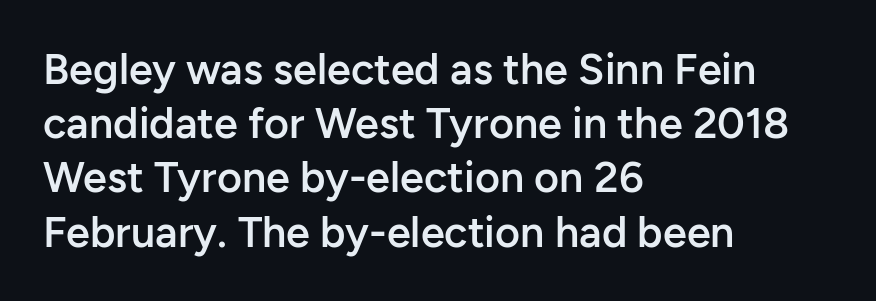
Q: Is the text bold? A: Semi-bold.
Q: Is the text italic (slanted)? A: No, it is upright.
Q: Is the typeface a serif or a sans-serif typeface? A: Sans-serif.
Q: Is the text underlined? A: No.
Q: How is the paragraph aligned? A: Left-aligned.
Q: Is the spacing between letters normal or unusually wide? A: Normal.
Q: Is the spacing between lines tight, normal or loose? A: Normal.
Q: Width (condensed, normal, or wide)? A: Normal.
Q: Stroke contrast? A: Low.
Q: x-height? A: Medium.
Q: Monospaced? A: No.
